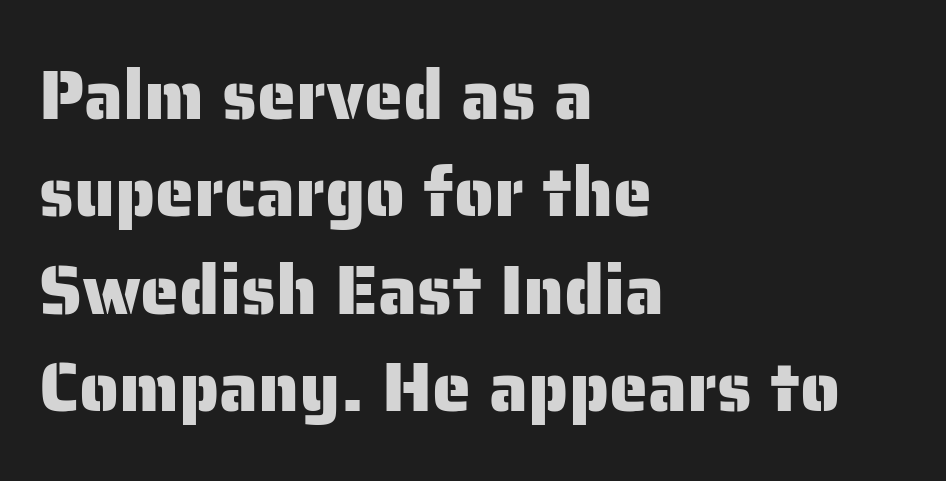
Beneath every word, the page is bare. Each letter keeps its own natural width here, so spacing adapts to shape. This is sans-serif lettering, the kind often seen on screens and signage. Quick note: interline space is typical.
